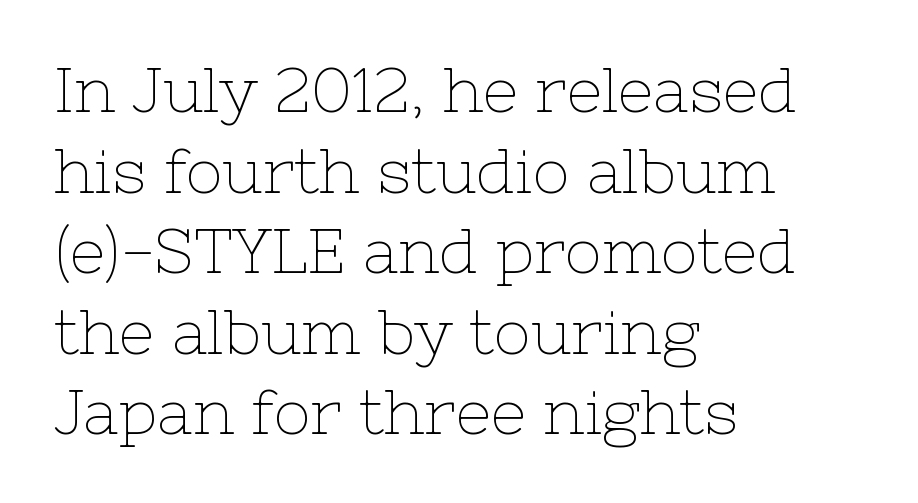
{"serif": "yes", "italic": "no", "bold": "no", "weight": "thin", "width": "normal", "stroke_contrast": "low", "x_height": "medium", "monospaced": "no", "underline": "no", "align": "left", "line_spacing": "normal", "line_spacing_ratio": 1.3, "letter_spacing": "normal", "letter_spacing_em": 0.0, "glyph_px": 62}
